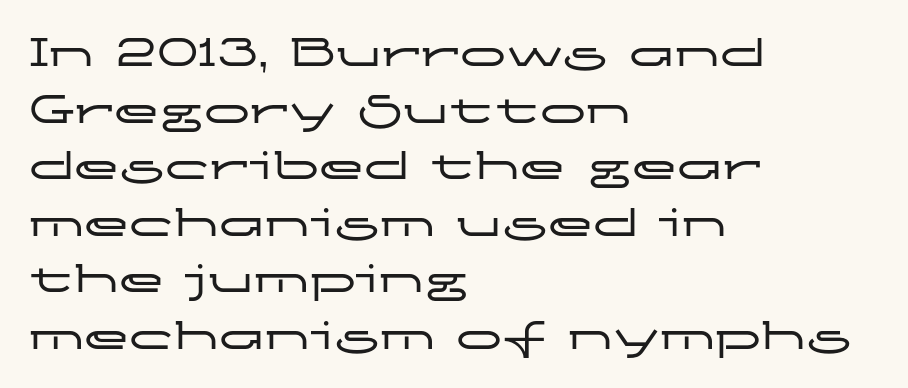
Q: Is the text italic (slanted)? A: No, it is upright.
Q: Is the typeface a serif or a sans-serif typeface? A: Sans-serif.
Q: Is the text underlined? A: No.
Q: How is the paragraph aligned? A: Left-aligned.
Q: Is the spacing between letters normal or unusually wide? A: Normal.
Q: Width (condensed, normal, or wide)? A: Wide.
Q: Stroke contrast? A: Low.
Q: x-height? A: Medium.
Q: Monospaced? A: No.
